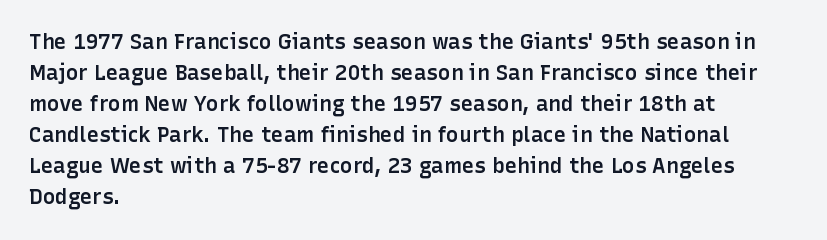
Observe the ordinary spacing: letters are neighbours, not strangers. Which margin do the lines hug? The left one — the right edge is uneven. Compared with typical paragraphs, the rows here are spaced about the same. Notice how the stems are strictly vertical — no italics here. Compared with an ordinary text face, these strokes are moderately heavier — a semibold. Clear beneath every line of the passage.
